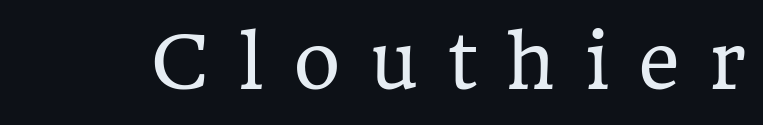
{"serif": "yes", "italic": "no", "bold": "no", "weight": "regular", "width": "normal", "stroke_contrast": "low", "x_height": "medium", "monospaced": "no", "underline": "no", "letter_spacing": "wide", "letter_spacing_em": 0.41, "glyph_px": 72}
